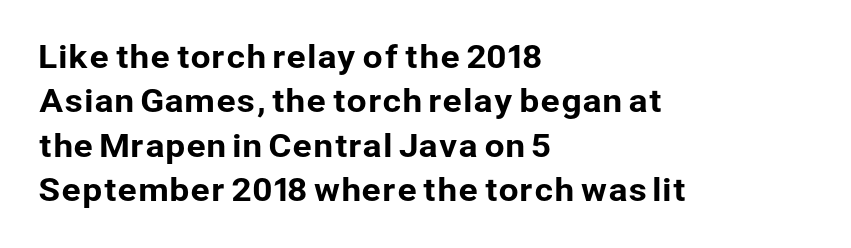
This sample has the flowing, uneven cadence of proportional lettering. A sans-serif font was chosen for this passage. A classic flush-left, rag-right setting is used for this passage. Posture: vertical. Honestly, the letter spacing is just normal — you wouldn't notice it.
